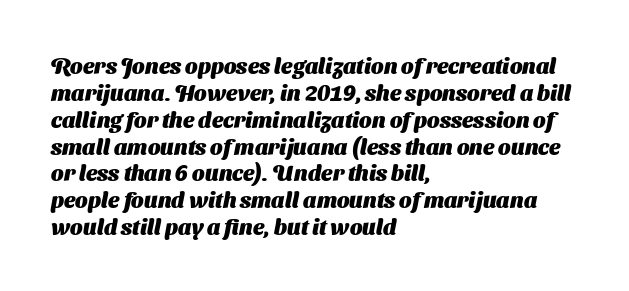
{"bold": "yes", "underline": "no", "align": "left", "line_spacing_ratio": 1.22, "letter_spacing": "normal", "letter_spacing_em": 0.0, "glyph_px": 22}
